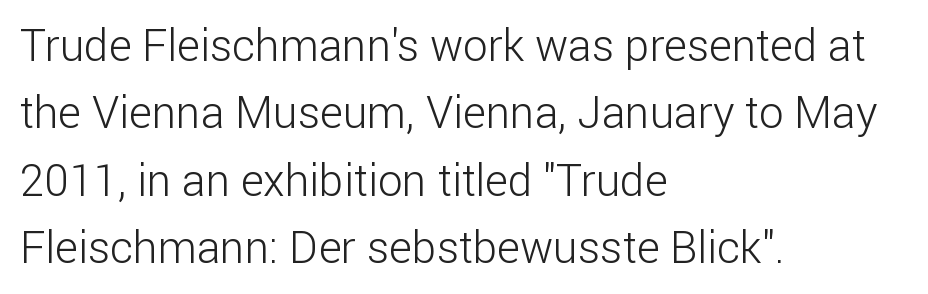
The image shows 44 px light sans-serif type, upright; set left-aligned, normal line spacing (1.53x), normal letter spacing, not underlined; low stroke contrast and a medium x-height.
